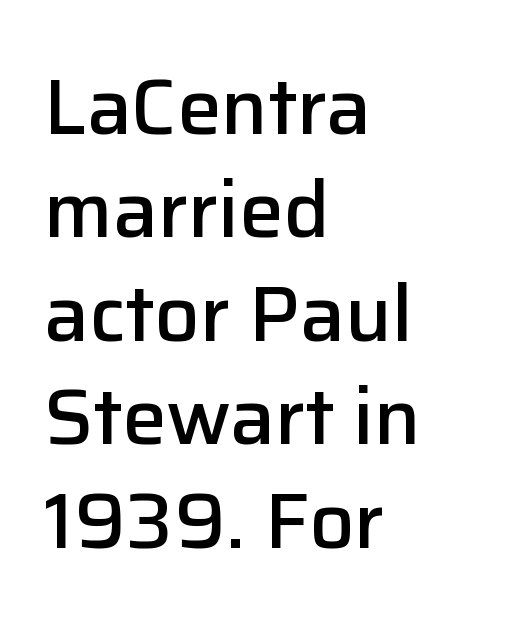
The image shows 79 px semibold sans-serif type, upright; set left-aligned, normal line spacing (1.31x), normal letter spacing, not underlined; low stroke contrast and a medium x-height.
